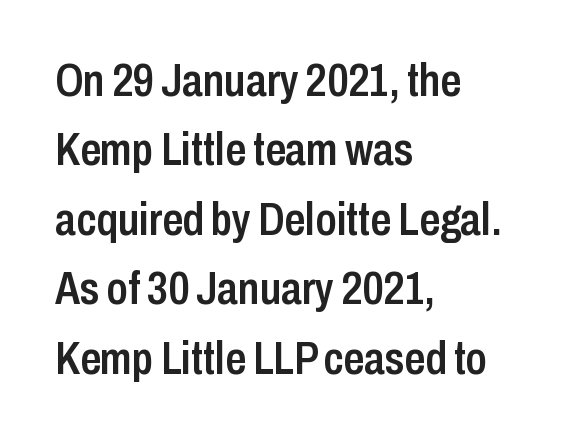
Q: Is the text bold? A: Semi-bold.
Q: Is the text italic (slanted)? A: No, it is upright.
Q: Is the typeface a serif or a sans-serif typeface? A: Sans-serif.
Q: Is the text underlined? A: No.
Q: How is the paragraph aligned? A: Left-aligned.
Q: Is the spacing between letters normal or unusually wide? A: Normal.
Q: Is the spacing between lines tight, normal or loose? A: Normal.
Q: Width (condensed, normal, or wide)? A: Condensed.
Q: Stroke contrast? A: Low.
Q: x-height? A: Medium.
Q: Monospaced? A: No.
